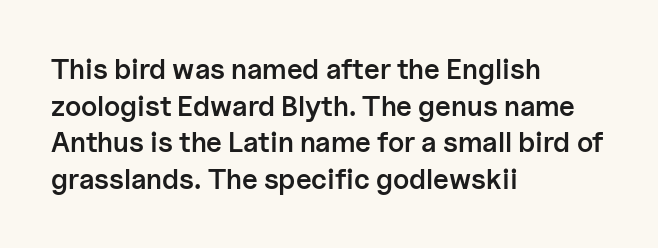
Quick note: not italic, upright. The lines sit at an ordinary, default distance from one another. Here the designer chose a conventional face with non-uniform glyph widths. This rendering uses left alignment, leaving the right contour irregular.
